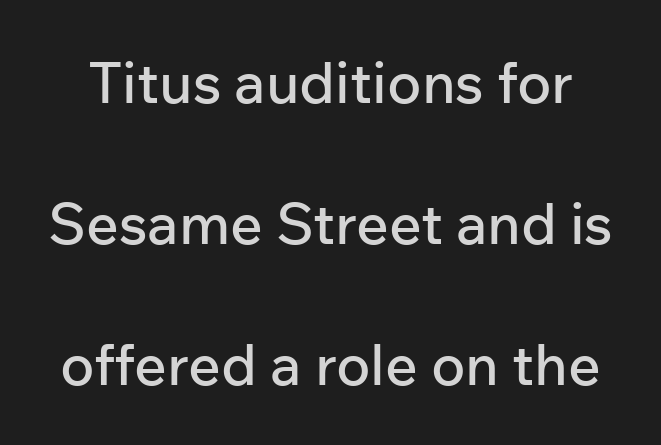
Q: Is the text italic (slanted)? A: No, it is upright.
Q: Is the typeface a serif or a sans-serif typeface? A: Sans-serif.
Q: Is the text underlined? A: No.
Q: Is the spacing between letters normal or unusually wide? A: Normal.
Q: Is the spacing between lines tight, normal or loose? A: Loose.
Q: Width (condensed, normal, or wide)? A: Normal.
Q: Stroke contrast? A: Low.
Q: x-height? A: Medium.
Q: Monospaced? A: No.
